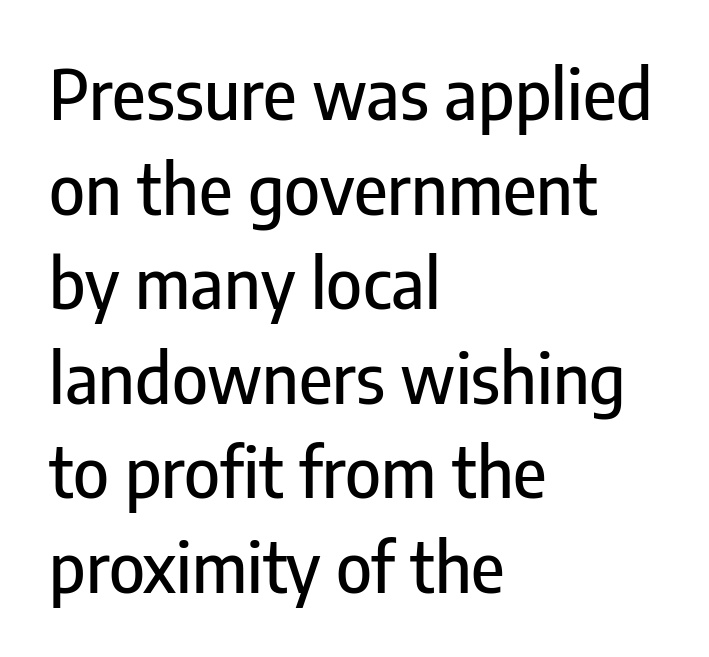
Q: Is the text italic (slanted)? A: No, it is upright.
Q: Is the typeface a serif or a sans-serif typeface? A: Sans-serif.
Q: Is the text underlined? A: No.
Q: How is the paragraph aligned? A: Left-aligned.
Q: Is the spacing between letters normal or unusually wide? A: Normal.
Q: Is the spacing between lines tight, normal or loose? A: Normal.
Q: Width (condensed, normal, or wide)? A: Condensed.
Q: Stroke contrast? A: Low.
Q: x-height? A: Medium.
Q: Monospaced? A: No.
